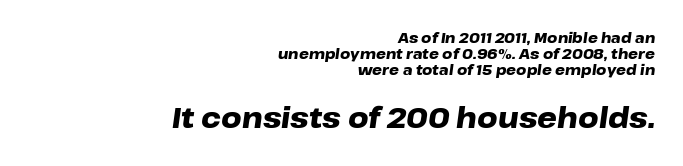
{"italic": "yes", "lean": "right", "slant_degrees": 8, "bold": "yes", "weight": "heavy", "width": "wide", "stroke_contrast": "low", "x_height": "medium", "monospaced": "no", "underline": "no", "align": "right", "line_spacing": "tight", "line_spacing_ratio": 1.14, "letter_spacing": "normal", "letter_spacing_em": 0.0, "larger_block": "second", "size_ratio": 2.0, "glyph_px": 28}
